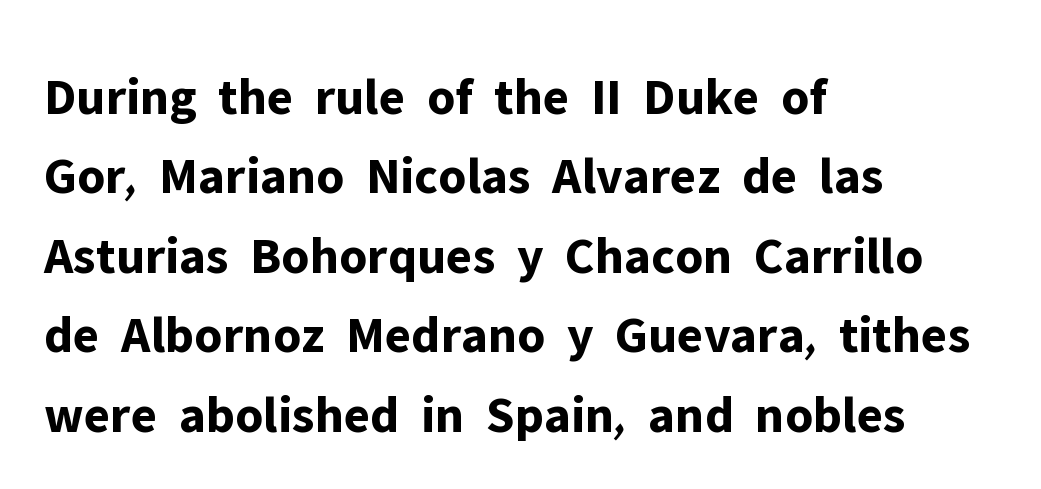
Font category for this specimen: sans-serif. The font's upright variant was chosen for this text. Students, observe: this is what conventionally led text looks like. These lines keep a tight, regular rhythm from letter to letter. Rule under the text: the space is simply empty. I'd describe the lettering as bold — thick and assertive.
